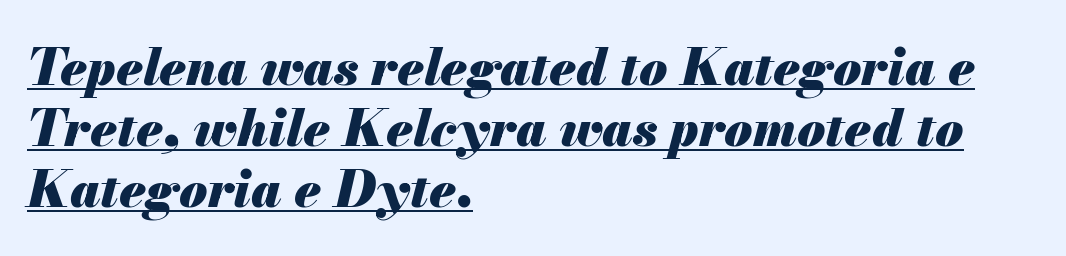
The image shows 51 px heavy type, italic (leaning right); set left-aligned, line spacing 1.2x, normal letter spacing, underlined; medium stroke contrast and a small x-height.
